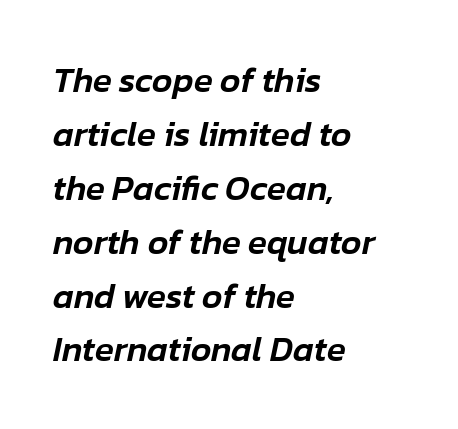
{"italic": "yes", "lean": "right", "slant_degrees": 12, "width": "normal", "stroke_contrast": "low", "x_height": "medium", "monospaced": "no", "underline": "no", "align": "left", "line_spacing": "normal", "line_spacing_ratio": 1.54, "letter_spacing": "normal", "letter_spacing_em": 0.0, "glyph_px": 35}
